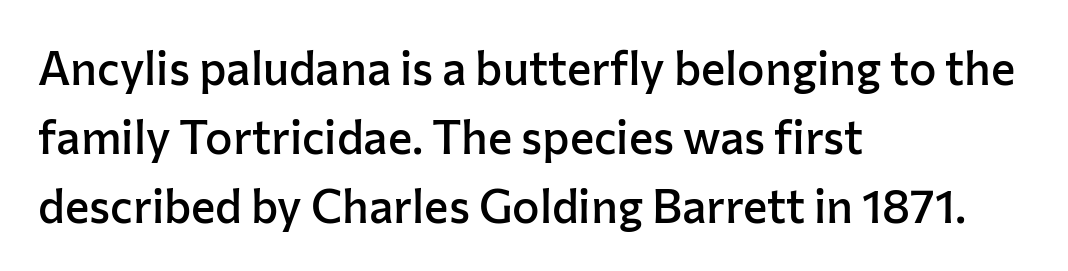
{"serif": "no", "italic": "no", "bold": "semi", "weight": "semibold", "width": "normal", "stroke_contrast": "low", "x_height": "medium", "monospaced": "no", "underline": "no", "align": "left", "line_spacing": "normal", "line_spacing_ratio": 1.5, "letter_spacing": "normal", "letter_spacing_em": 0.0, "glyph_px": 46}
